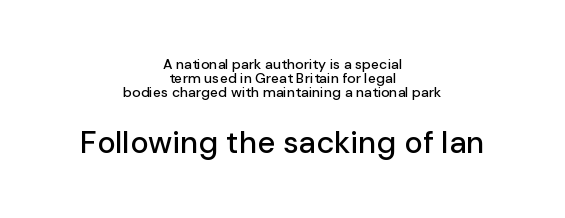
Q: Is the text italic (slanted)? A: No, it is upright.
Q: Is the typeface a serif or a sans-serif typeface? A: Sans-serif.
Q: Is the text underlined? A: No.
Q: How is the paragraph aligned? A: Centered.
Q: Is the spacing between letters normal or unusually wide? A: Normal.
Q: Is the spacing between lines tight, normal or loose? A: Tight.
Q: Which block of text is set in a larger size, the first (top) or the second (bottom)? A: The second (bottom) one.
Q: Width (condensed, normal, or wide)? A: Normal.
Q: Stroke contrast? A: Low.
Q: x-height? A: Medium.
Q: Monospaced? A: No.
